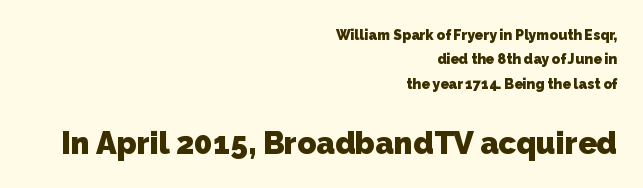
{"serif": "no", "bold": "yes", "weight": "heavy", "width": "normal", "stroke_contrast": "low", "x_height": "medium", "monospaced": "no", "underline": "no", "align": "right", "line_spacing_ratio": 1.74, "letter_spacing": "normal", "letter_spacing_em": 0.0, "larger_block": "second", "size_ratio": 2.21, "glyph_px": 31}
